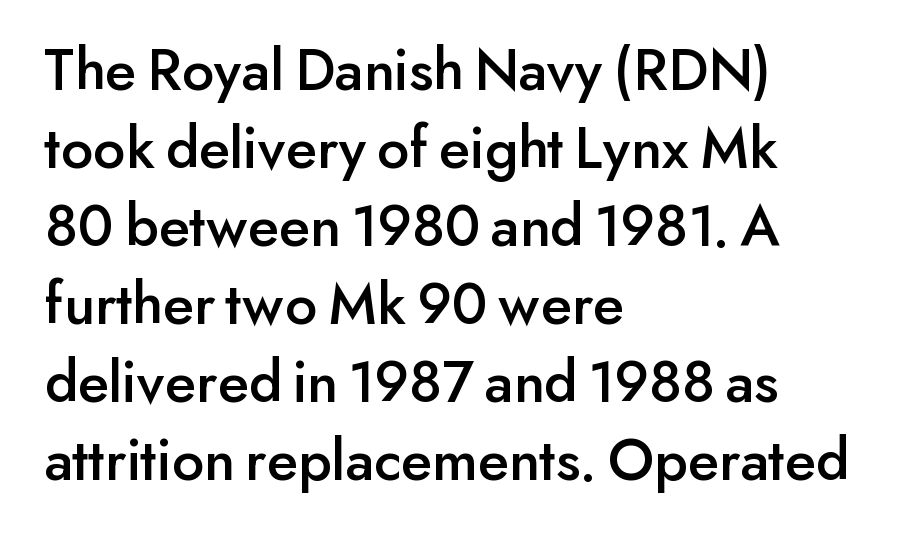
{"serif": "no", "italic": "no", "width": "normal", "stroke_contrast": "low", "x_height": "small", "monospaced": "no", "underline": "no", "align": "left", "line_spacing": "normal", "line_spacing_ratio": 1.28, "letter_spacing": "normal", "letter_spacing_em": 0.0, "glyph_px": 61}
